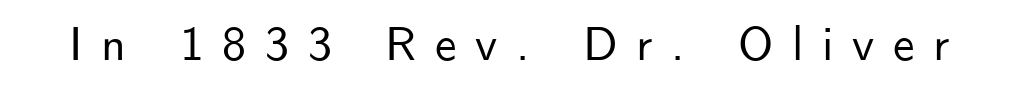
The image shows 48 px sans-serif type, upright; set unusually wide letter spacing (+0.39 em), not underlined; low stroke contrast and a small x-height.
